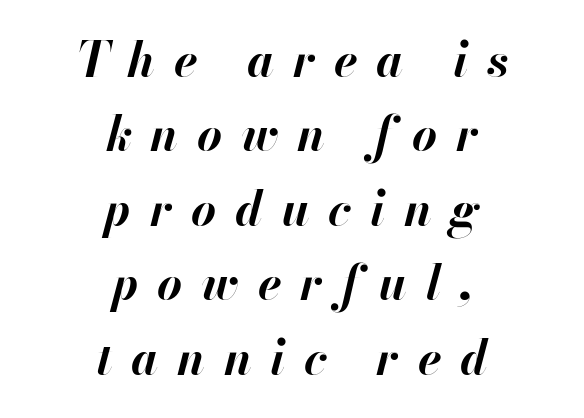
Line starts and ends both wander, symmetrically. Spacing between characters has been opened up far beyond the box default. Is this a fixed-width face? No — the glyphs have proportional, varying widths. Quick note: underline off. Does the leading feel generous? No, just average. These words are printed bold, with thick strokes throughout.
